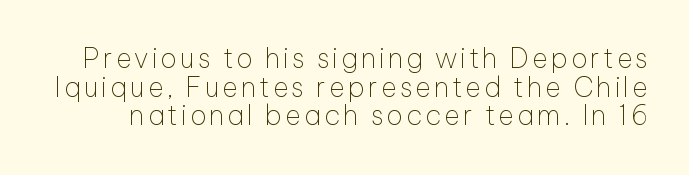
Q: Is the text bold? A: No.
Q: Is the text italic (slanted)? A: No, it is upright.
Q: Is the text underlined? A: No.
Q: Is the spacing between lines tight, normal or loose? A: Tight.
